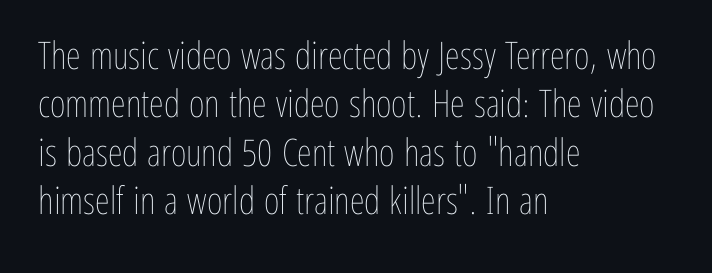
Q: Is the text bold? A: No.
Q: Is the text italic (slanted)? A: No, it is upright.
Q: Is the text underlined? A: No.
Q: How is the paragraph aligned? A: Left-aligned.
Q: Is the spacing between letters normal or unusually wide? A: Normal.
Q: Is the spacing between lines tight, normal or loose? A: Normal.
Q: Width (condensed, normal, or wide)? A: Condensed.
Q: Stroke contrast? A: Low.
Q: x-height? A: Medium.
Q: Monospaced? A: No.
